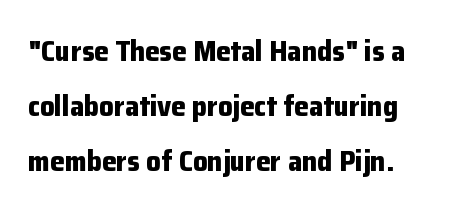
The image shows 29 px bold sans-serif type, upright; set loose line spacing (1.9x), normal letter spacing, not underlined; low stroke contrast and a medium x-height.
